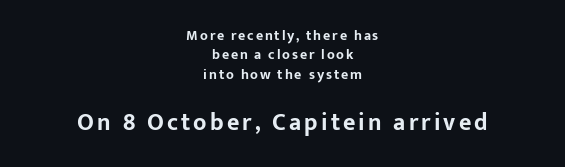
{"italic": "no", "bold": "yes", "underline": "no", "align": "center", "line_spacing": "normal", "line_spacing_ratio": 1.39, "larger_block": "second", "size_ratio": 1.71, "glyph_px": 24}
